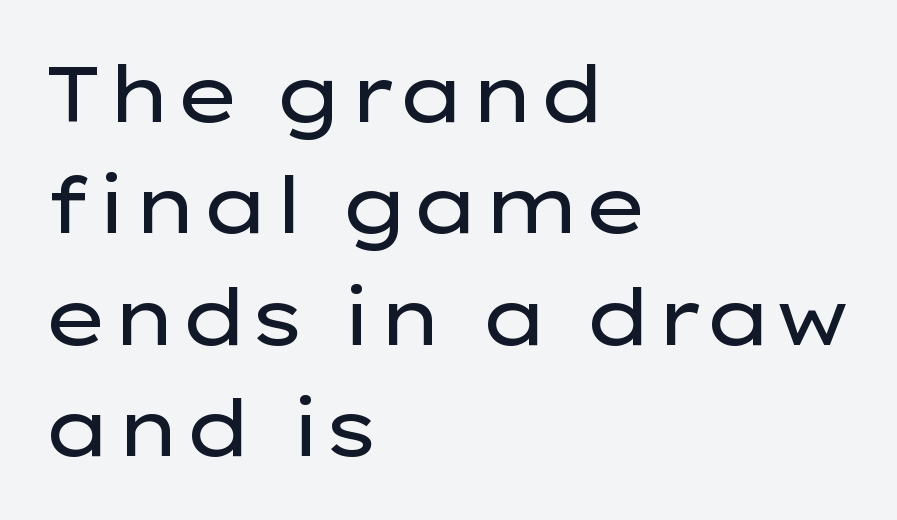
No chunkiness to these letters — they're not bold. Caption: multi-line text, flush left, ragged right. Nope, no serifs anywhere on these letters. Nope, not italic — everything's standing straight. The foot of each line stays bare and open.
